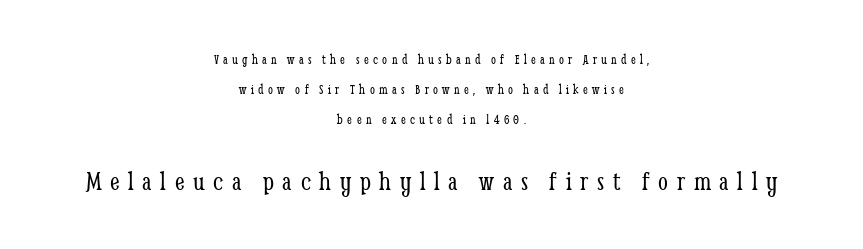
No chunkiness to these letters — they're not bold. This block would shrink considerably if given ordinary leading; it's expanded now. The letters in the lower block stand taller than those in the block above. The letterforms stand isolated, each surrounded by extra space.
